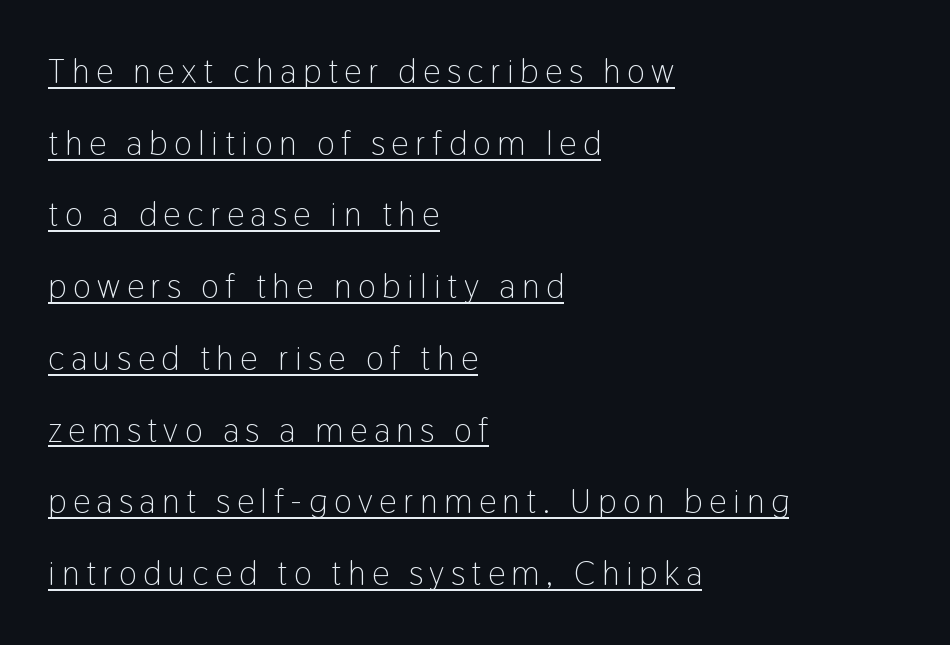
The glyphs are accompanied by a horizontal stroke just below them. Students, note that the glyphs here are deliberately spaced far apart. Is this a heavy cut? Hardly; it is regular or lighter. Designer's note — italics off, roman on. The passage shown is typeset with a sans-serif family.
